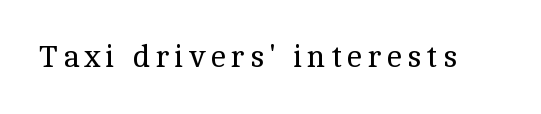
Regarding serifs, this sample has them. Spacing verdict: proportional, widths tailored to each character. Descender tails drop into unmarked territory. Quick note: not italic, upright.
